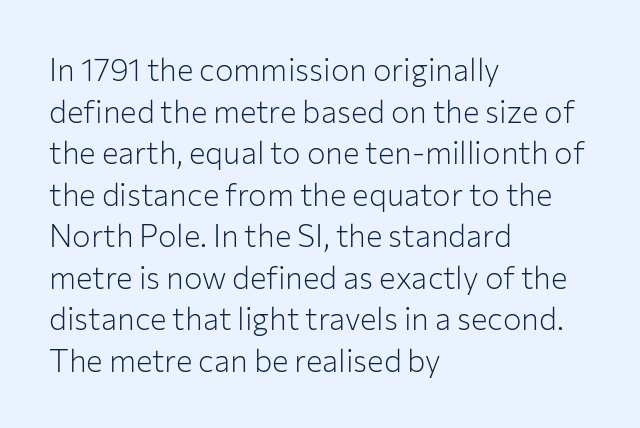
The image shows 31 px light sans-serif type, upright; set left-aligned, normal line spacing (1.34x), normal letter spacing, not underlined; low stroke contrast and a medium x-height.
